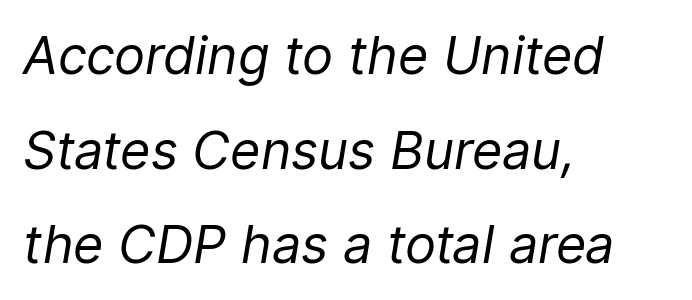
The image shows 52 px regular-weight type, italic (leaning right); set left-aligned, line spacing 1.82x, normal letter spacing, not underlined; low stroke contrast and a medium x-height.
